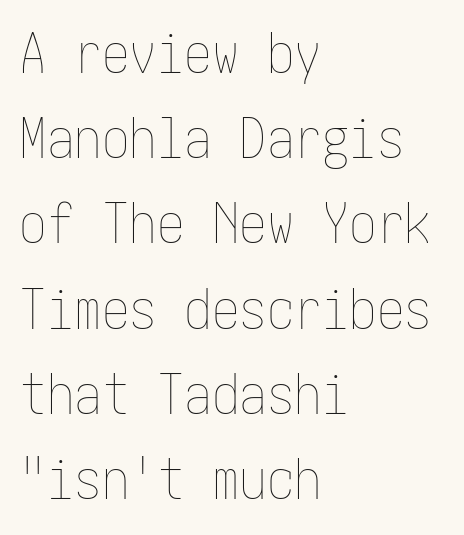
The image shows 55 px thin, condensed type, upright; set left-aligned, normal line spacing (1.55x), normal letter spacing, not underlined; low stroke contrast and a medium x-height.
